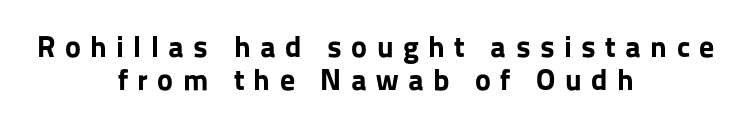
The image shows 30 px bold sans-serif type, upright; set centered, tight line spacing (1.09x), unusually wide letter spacing (+0.31 em), not underlined; low stroke contrast and a medium x-height.
